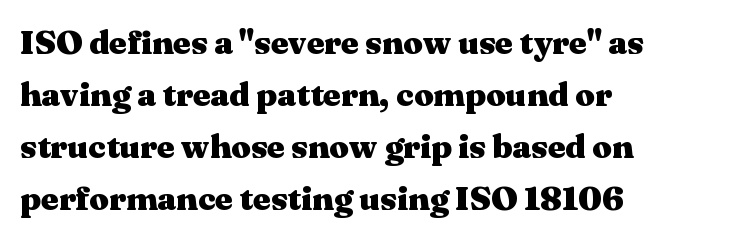
Q: Is the text bold? A: Yes.
Q: Is the text italic (slanted)? A: No, it is upright.
Q: Is the typeface a serif or a sans-serif typeface? A: Serif.
Q: Is the text underlined? A: No.
Q: How is the paragraph aligned? A: Left-aligned.
Q: Is the spacing between letters normal or unusually wide? A: Normal.
Q: Is the spacing between lines tight, normal or loose? A: Normal.
Q: Width (condensed, normal, or wide)? A: Wide.
Q: Stroke contrast? A: Medium.
Q: x-height? A: Medium.
Q: Monospaced? A: No.
